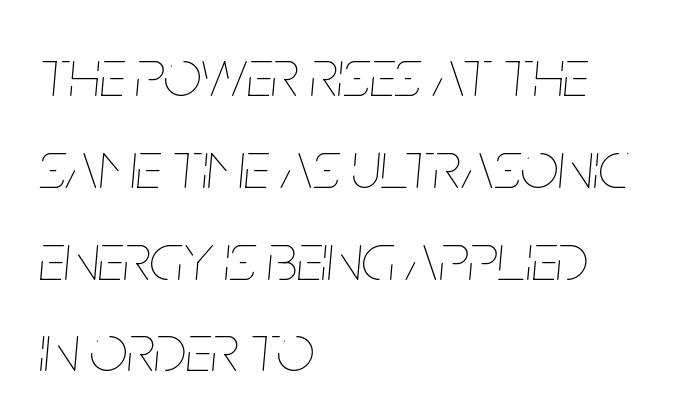
Q: Is the text bold? A: No.
Q: Is the text italic (slanted)? A: Yes, it leans right by about 5 degrees.
Q: Is the text underlined? A: No.
Q: How is the paragraph aligned? A: Left-aligned.
Q: Is the spacing between letters normal or unusually wide? A: Normal.
Q: Is the spacing between lines tight, normal or loose? A: Normal.
Q: Width (condensed, normal, or wide)? A: Condensed.
Q: Stroke contrast? A: Low.
Q: x-height? A: Large.
Q: Monospaced? A: No.
